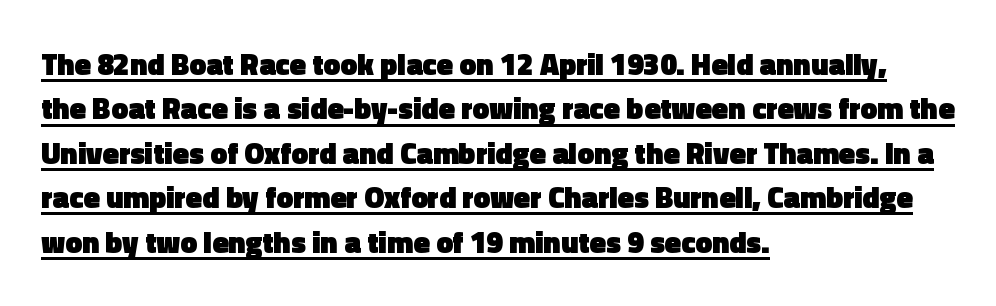
Q: Is the text bold? A: Yes.
Q: Is the text italic (slanted)? A: No, it is upright.
Q: Is the typeface a serif or a sans-serif typeface? A: Sans-serif.
Q: Is the text underlined? A: Yes.
Q: How is the paragraph aligned? A: Left-aligned.
Q: Is the spacing between letters normal or unusually wide? A: Normal.
Q: Is the spacing between lines tight, normal or loose? A: Normal.
Q: Width (condensed, normal, or wide)? A: Normal.
Q: x-height? A: Medium.
Q: Monospaced? A: No.
